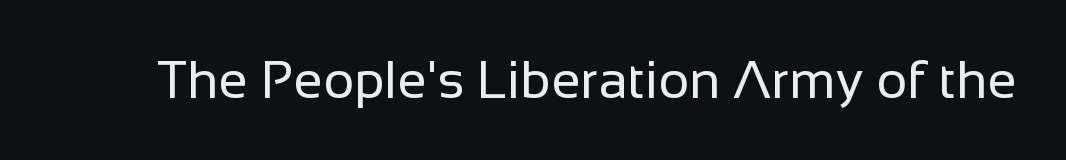
No feet cap the strokes, marking this as sans-serif type. How are the letters spaced? Ordinarily, with no added tracking. Heft: none added — not bold. These lines are rendered in a variable-pitch font.
